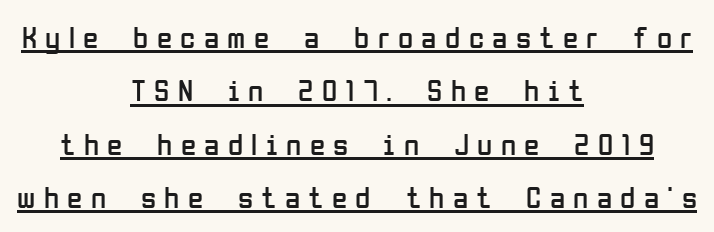
Q: Is the text bold? A: No.
Q: Is the text italic (slanted)? A: No, it is upright.
Q: Is the typeface a serif or a sans-serif typeface? A: Sans-serif.
Q: Is the text underlined? A: Yes.
Q: How is the paragraph aligned? A: Centered.
Q: Is the spacing between letters normal or unusually wide? A: Unusually wide.
Q: Width (condensed, normal, or wide)? A: Condensed.
Q: Stroke contrast? A: Low.
Q: x-height? A: Medium.
Q: Monospaced? A: No.
